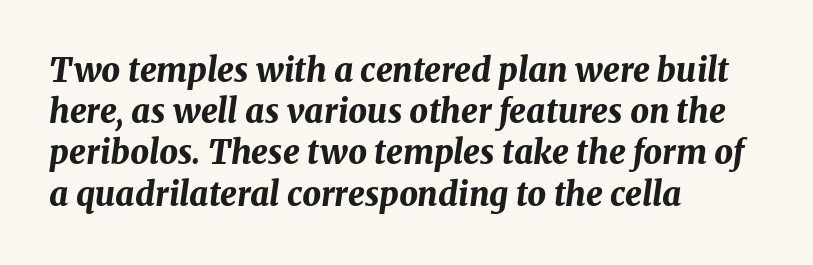
The image shows 33 px bold type, italic (leaning right); set left-aligned, normal line spacing (1.25x), normal letter spacing, not underlined; medium stroke contrast and a medium x-height.
